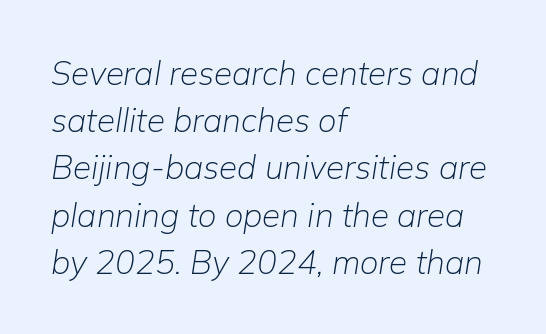
{"italic": "yes", "lean": "right", "slant_degrees": 9, "bold": "no", "weight": "light", "width": "normal", "stroke_contrast": "low", "x_height": "medium", "monospaced": "no", "underline": "no", "align": "left", "line_spacing": "normal", "line_spacing_ratio": 1.43, "letter_spacing": "normal", "letter_spacing_em": 0.0, "glyph_px": 33}
